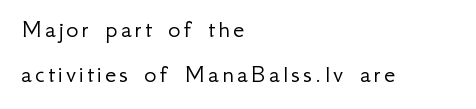
Q: Is the text bold? A: No.
Q: Is the text italic (slanted)? A: No, it is upright.
Q: Is the text underlined? A: No.
Q: How is the paragraph aligned? A: Left-aligned.
